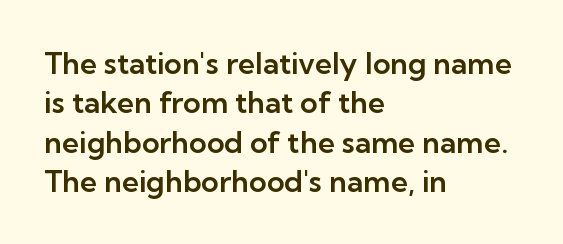
Letters rest on an invisible, unmarked baseline. Baseline-to-baseline distance is the conventional proportion of letter height. Nothing sits at the stroke ends, so this counts as sans-serif. How are the letters spaced? Ordinarily, with no added tracking.
